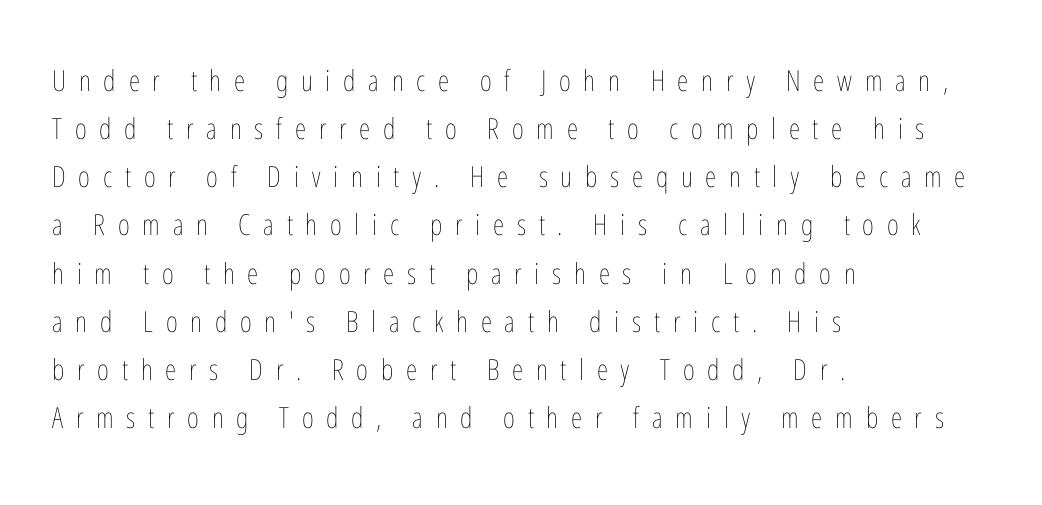
Q: Is the text bold? A: No.
Q: Is the text italic (slanted)? A: No, it is upright.
Q: Is the text underlined? A: No.
Q: How is the paragraph aligned? A: Left-aligned.
Q: Is the spacing between letters normal or unusually wide? A: Unusually wide.
Q: Is the spacing between lines tight, normal or loose? A: Normal.
Q: Width (condensed, normal, or wide)? A: Condensed.
Q: Stroke contrast? A: Low.
Q: x-height? A: Medium.
Q: Monospaced? A: No.
